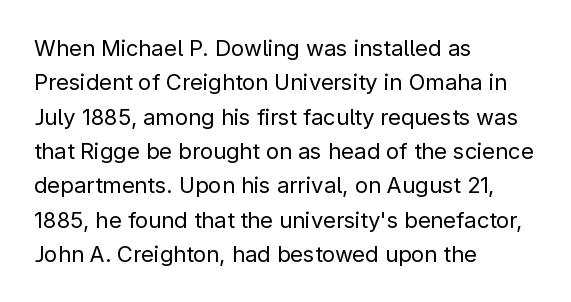
The specimen reads as upright at a glance. Is the stroke heavy? The answer is a plain regular-or-lighter. Clear beneath every line of the passage. Notice how descenders clear the ascenders below comfortably — that's standard leading.
